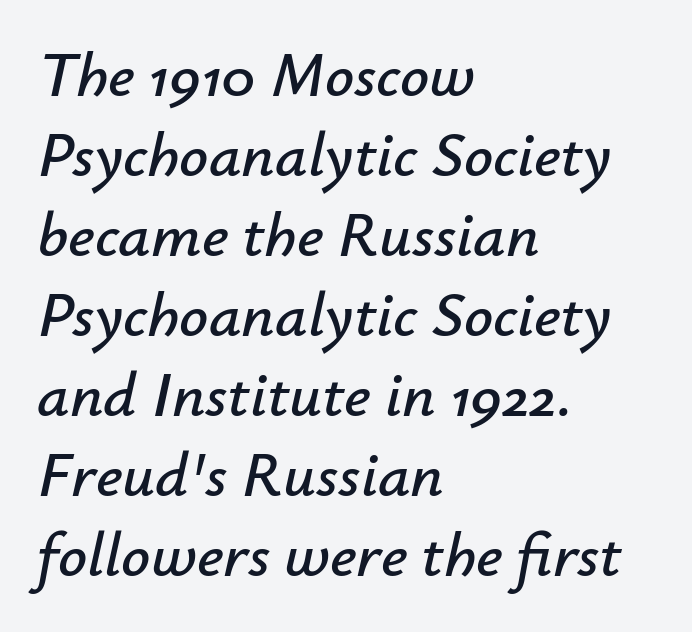
The image shows 64 px text type, italic (leaning right); set left-aligned, normal line spacing (1.25x), normal letter spacing, not underlined; low stroke contrast and a small x-height.
